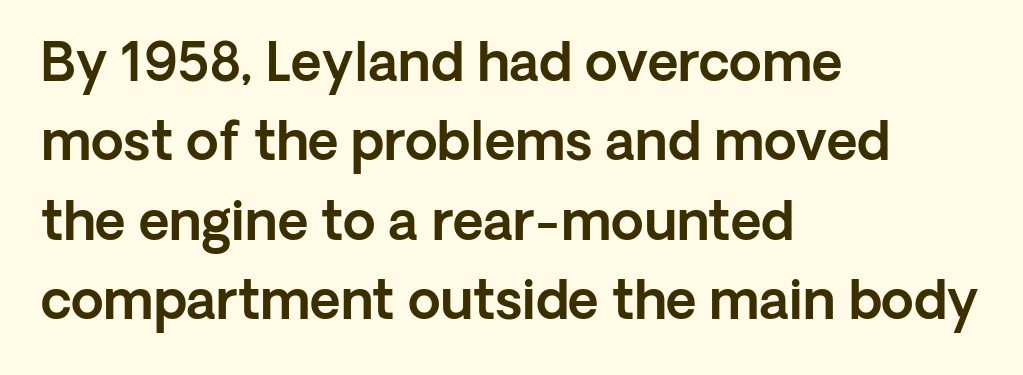
The image shows 53 px sans-serif type, upright; set left-aligned, normal line spacing (1.5x), normal letter spacing, not underlined; a medium x-height.
